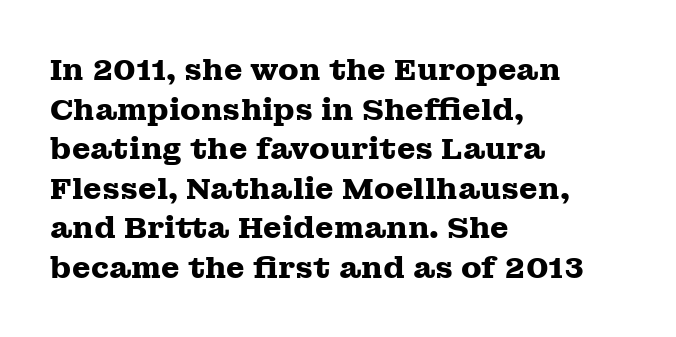
{"serif": "yes", "italic": "no", "bold": "yes", "weight": "heavy", "width": "wide", "stroke_contrast": "medium", "x_height": "medium", "monospaced": "no", "underline": "no", "align": "left", "line_spacing": "normal", "line_spacing_ratio": 1.32, "letter_spacing": "normal", "letter_spacing_em": 0.0, "glyph_px": 30}
